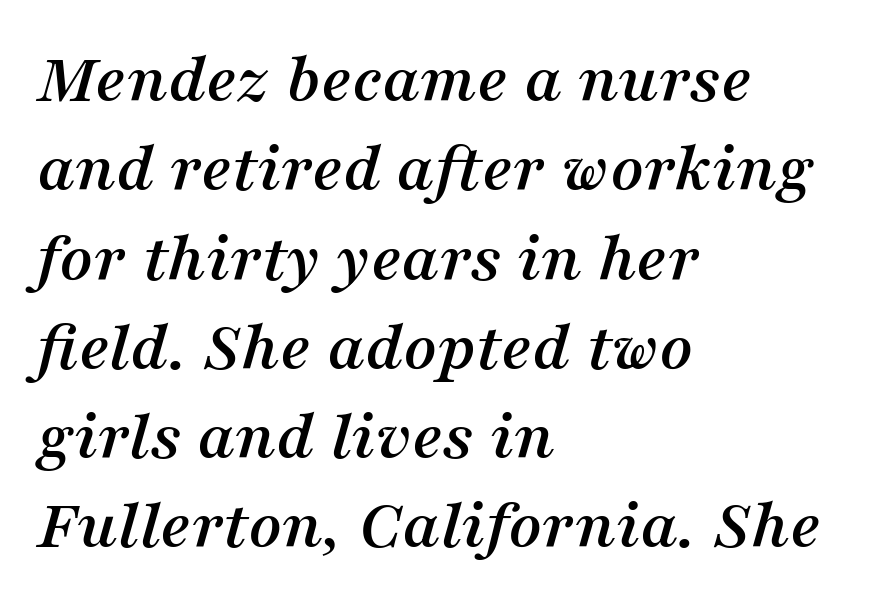
The image shows 72 px serif type, italic (leaning right); set left-aligned, line spacing 1.24x, normal letter spacing, not underlined; medium stroke contrast and a medium x-height.
